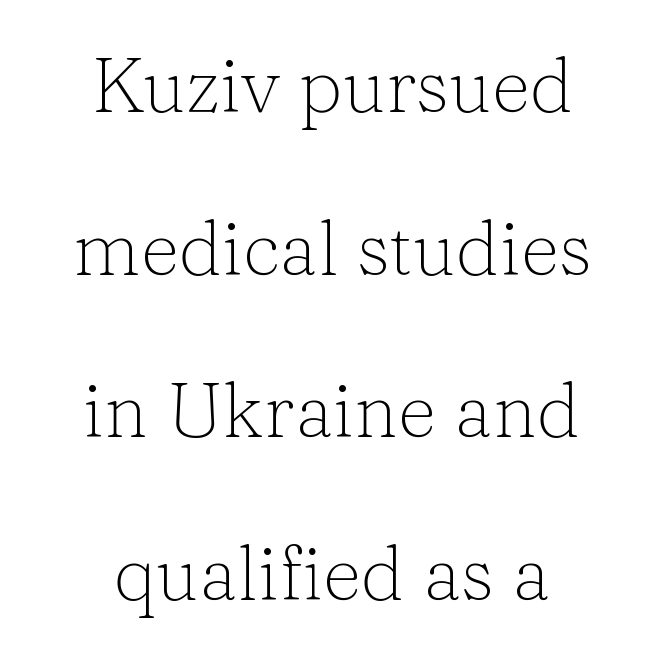
The image shows 76 px light serif type, upright; set centered, loose line spacing (2.14x), normal letter spacing, not underlined; low stroke contrast and a medium x-height.
